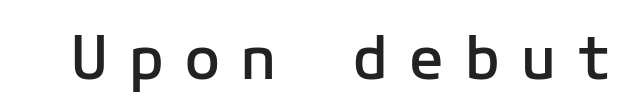
The image shows 61 px semibold sans-serif type, upright; set unusually wide letter spacing (+0.32 em), not underlined; low stroke contrast and a medium x-height.
